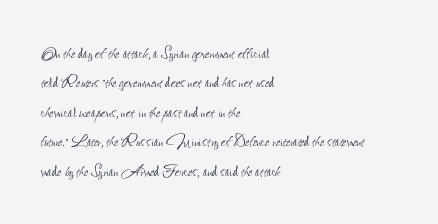
{"bold": "no", "underline": "no", "align": "left", "line_spacing": "normal", "line_spacing_ratio": 1.4, "letter_spacing": "normal", "letter_spacing_em": 0.0, "glyph_px": 21}
